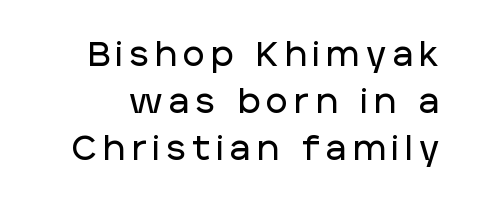
Nope, no serifs anywhere on these letters. Bare-footed words on every line. Evenly set lines give the paragraph a standard silhouette. Does the lettering tilt? It doesn't — this is upright.
